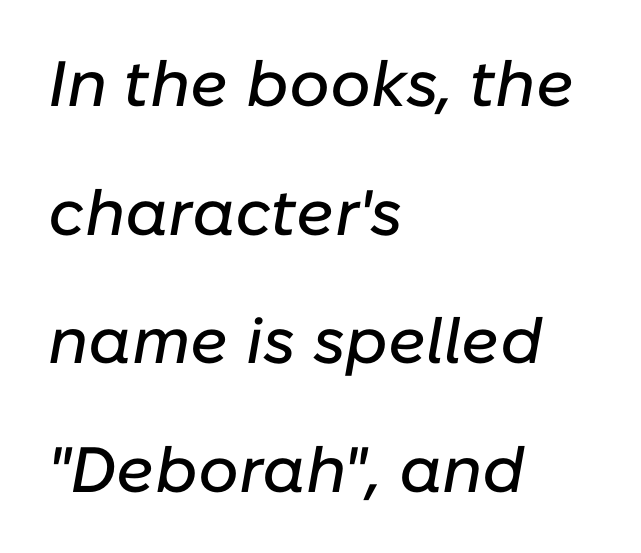
Q: Is the text italic (slanted)? A: Yes, it leans right by about 10 degrees.
Q: Is the text underlined? A: No.
Q: How is the paragraph aligned? A: Left-aligned.
Q: Is the spacing between letters normal or unusually wide? A: Normal.
Q: Is the spacing between lines tight, normal or loose? A: Loose.
Q: Width (condensed, normal, or wide)? A: Normal.
Q: Stroke contrast? A: Low.
Q: x-height? A: Medium.
Q: Monospaced? A: No.
